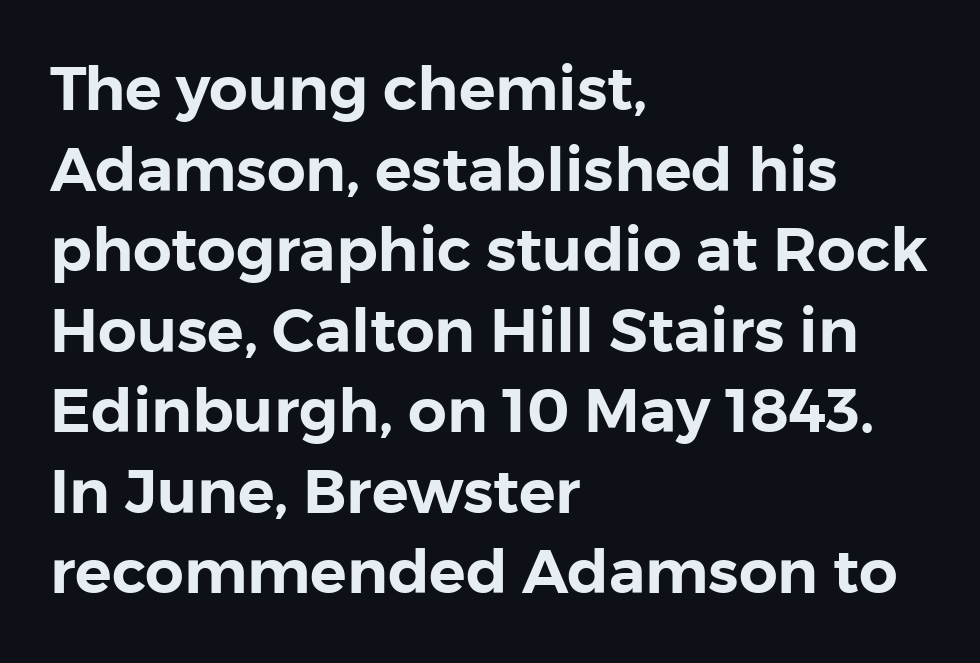
The image shows 61 px sans-serif type, upright; set left-aligned, normal line spacing (1.32x), normal letter spacing, not underlined; low stroke contrast and a medium x-height.
